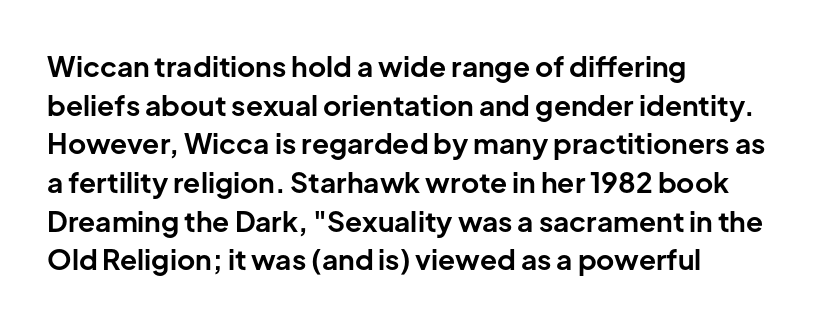
The image shows 28 px bold sans-serif type, upright; set left-aligned, normal line spacing (1.38x), normal letter spacing, not underlined; low stroke contrast and a medium x-height.
